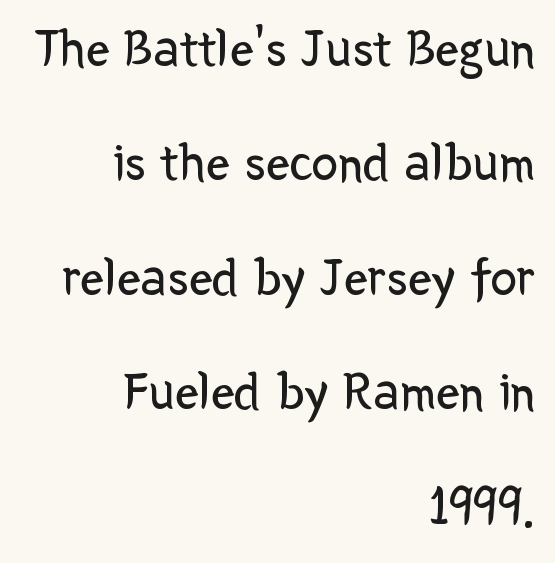
Q: Is the text bold? A: No.
Q: Is the text italic (slanted)? A: No, it is upright.
Q: Is the typeface a serif or a sans-serif typeface? A: Sans-serif.
Q: Is the text underlined? A: No.
Q: How is the paragraph aligned? A: Right-aligned.
Q: Is the spacing between letters normal or unusually wide? A: Normal.
Q: Is the spacing between lines tight, normal or loose? A: Loose.
Q: Width (condensed, normal, or wide)? A: Normal.
Q: Stroke contrast? A: Low.
Q: x-height? A: Medium.
Q: Monospaced? A: No.
